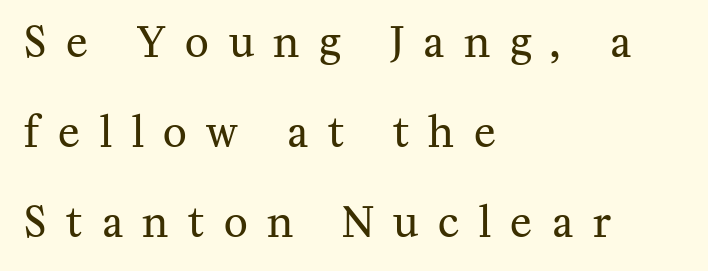
Q: Is the text bold? A: No.
Q: Is the text italic (slanted)? A: No, it is upright.
Q: Is the typeface a serif or a sans-serif typeface? A: Serif.
Q: Is the text underlined? A: No.
Q: How is the paragraph aligned? A: Left-aligned.
Q: Is the spacing between letters normal or unusually wide? A: Unusually wide.
Q: Is the spacing between lines tight, normal or loose? A: Loose.
Q: Width (condensed, normal, or wide)? A: Normal.
Q: Stroke contrast? A: Medium.
Q: x-height? A: Medium.
Q: Monospaced? A: No.
